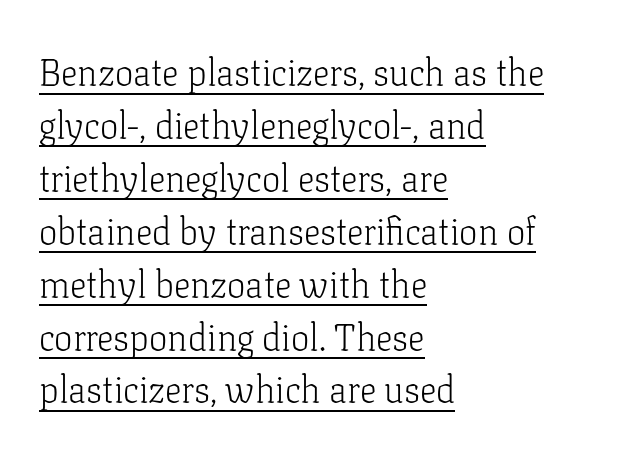
A typographer would call this underscored text. No extra ink here — the face is not bold. Honestly, the row spacing looks completely unremarkable. This sample uses a serif face. Note the varied advance widths — an 'i' is clearly narrower than an 'm'.
